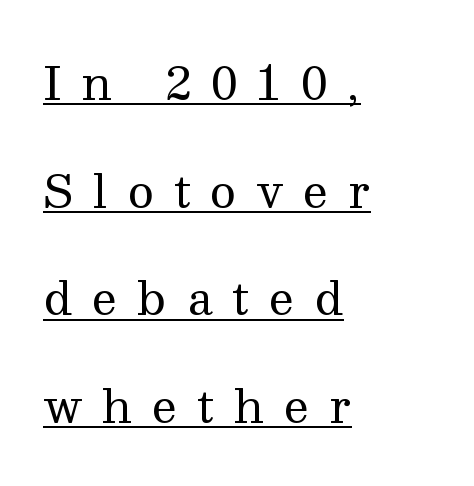
Q: Is the text bold? A: No.
Q: Is the text italic (slanted)? A: No, it is upright.
Q: Is the typeface a serif or a sans-serif typeface? A: Serif.
Q: Is the text underlined? A: Yes.
Q: How is the paragraph aligned? A: Left-aligned.
Q: Is the spacing between letters normal or unusually wide? A: Unusually wide.
Q: Is the spacing between lines tight, normal or loose? A: Loose.
Q: Width (condensed, normal, or wide)? A: Normal.
Q: Stroke contrast? A: Medium.
Q: x-height? A: Medium.
Q: Monospaced? A: No.
